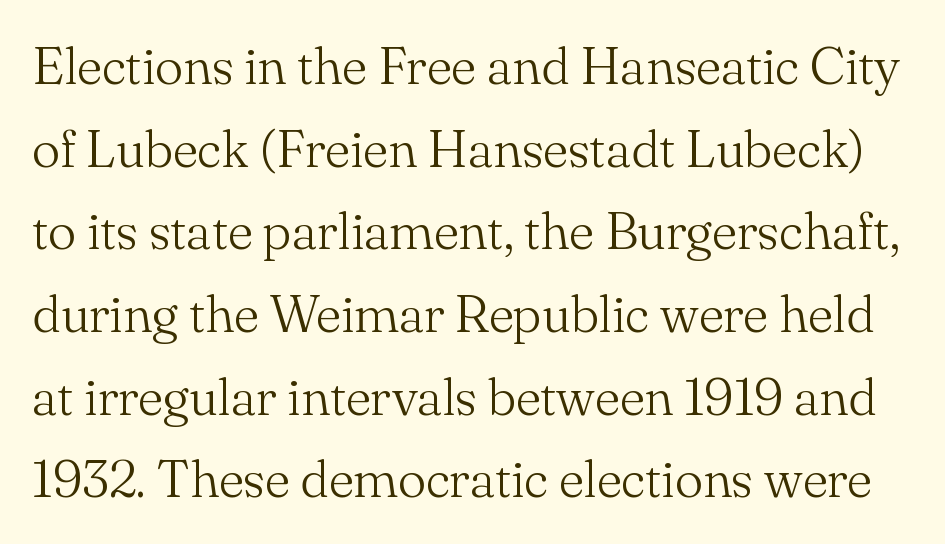
The image shows 53 px light serif type, upright; set normal line spacing (1.56x), normal letter spacing, not underlined; medium stroke contrast and a small x-height.
